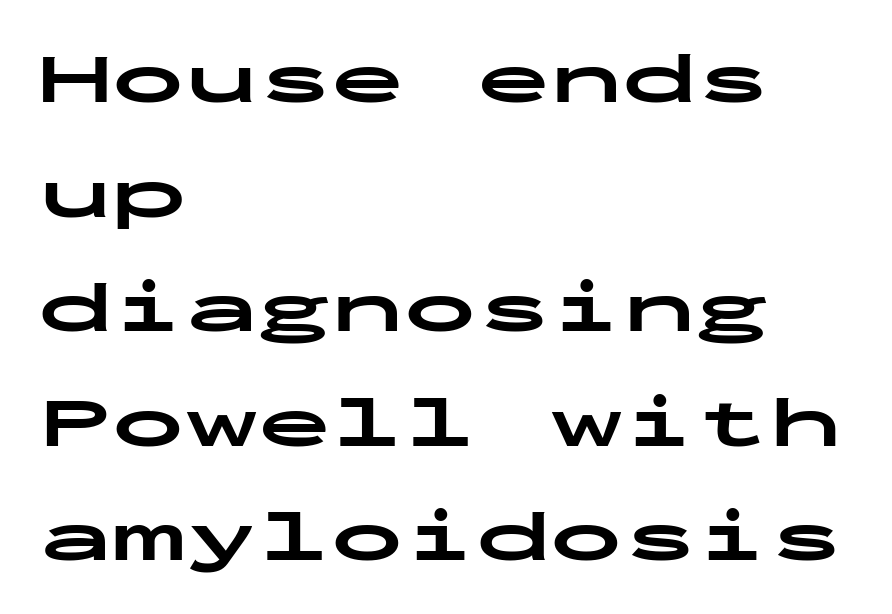
Q: Is the text bold? A: Yes.
Q: Is the text italic (slanted)? A: No, it is upright.
Q: Is the typeface a serif or a sans-serif typeface? A: Sans-serif.
Q: Is the text underlined? A: No.
Q: How is the paragraph aligned? A: Left-aligned.
Q: Is the spacing between letters normal or unusually wide? A: Normal.
Q: Is the spacing between lines tight, normal or loose? A: Normal.
Q: Width (condensed, normal, or wide)? A: Wide.
Q: Stroke contrast? A: Low.
Q: x-height? A: Medium.
Q: Monospaced? A: Yes.
